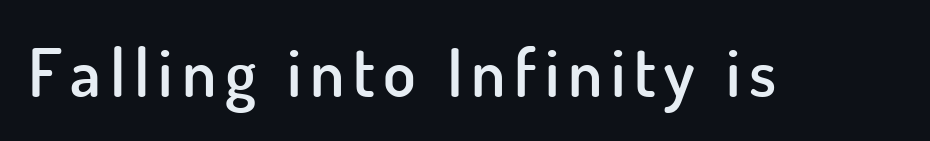
Q: Is the text bold? A: Semi-bold.
Q: Is the text italic (slanted)? A: No, it is upright.
Q: Is the typeface a serif or a sans-serif typeface? A: Sans-serif.
Q: Is the text underlined? A: No.
Q: Width (condensed, normal, or wide)? A: Normal.
Q: Stroke contrast? A: Low.
Q: x-height? A: Small.
Q: Monospaced? A: No.
